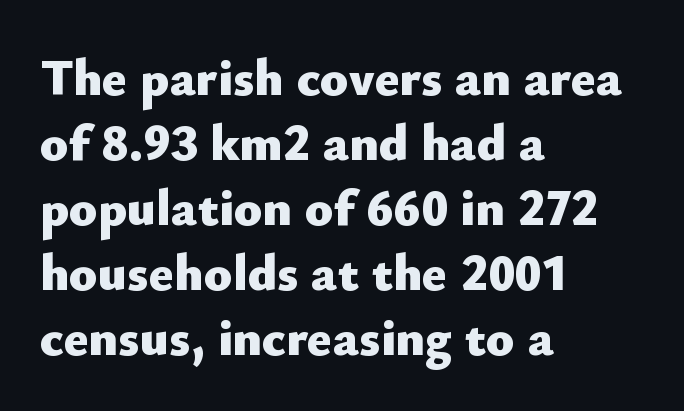
The image shows 52 px heavy sans-serif type, upright; set left-aligned, normal line spacing (1.25x), normal letter spacing, not underlined; low stroke contrast and a small x-height.
